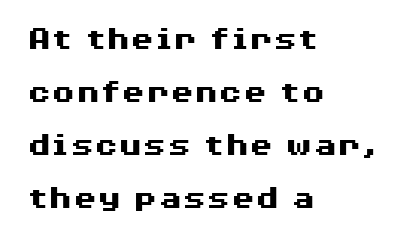
{"serif": "no", "italic": "no", "bold": "yes", "weight": "heavy", "width": "wide", "stroke_contrast": "medium", "x_height": "medium", "monospaced": "no", "underline": "no", "align": "left", "line_spacing": "normal", "line_spacing_ratio": 1.51, "letter_spacing": "normal", "letter_spacing_em": 0.0, "glyph_px": 35}
